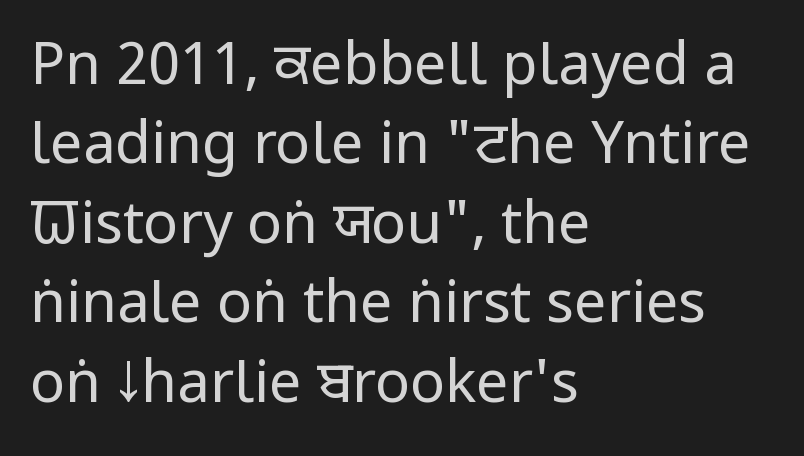
Weight: regular or lighter. Typographically, this falls in the sans-serif category. A student would call this left alignment; a typographer would say flush left, rag right. The designer left line spacing at the default. Character widths vary here, with narrow letters taking less room than wide ones. Posture: vertical.
